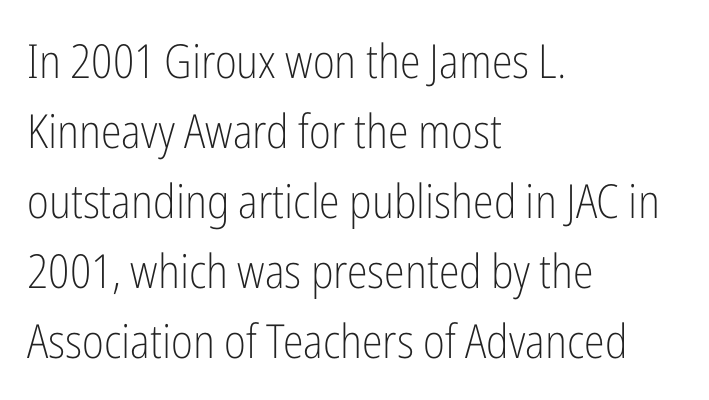
{"serif": "no", "italic": "no", "bold": "no", "weight": "light", "width": "condensed", "stroke_contrast": "low", "x_height": "medium", "monospaced": "no", "underline": "no", "align": "left", "line_spacing": "normal", "line_spacing_ratio": 1.49, "letter_spacing": "normal", "letter_spacing_em": 0.0, "glyph_px": 47}
